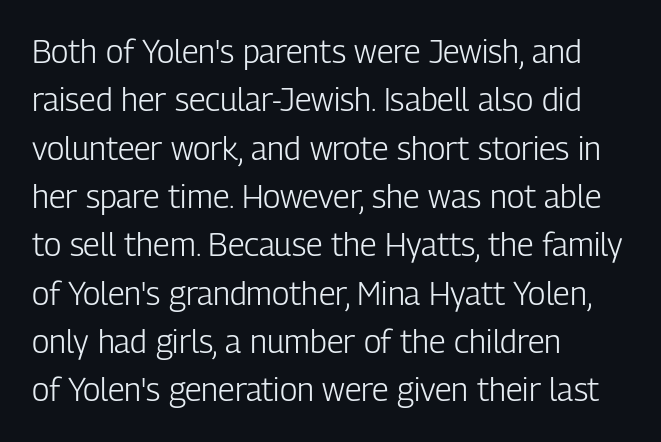
Q: Is the text bold? A: No.
Q: Is the text italic (slanted)? A: No, it is upright.
Q: Is the typeface a serif or a sans-serif typeface? A: Sans-serif.
Q: Is the text underlined? A: No.
Q: How is the paragraph aligned? A: Left-aligned.
Q: Is the spacing between letters normal or unusually wide? A: Normal.
Q: Is the spacing between lines tight, normal or loose? A: Normal.
Q: Width (condensed, normal, or wide)? A: Condensed.
Q: Stroke contrast? A: Low.
Q: x-height? A: Medium.
Q: Monospaced? A: No.
